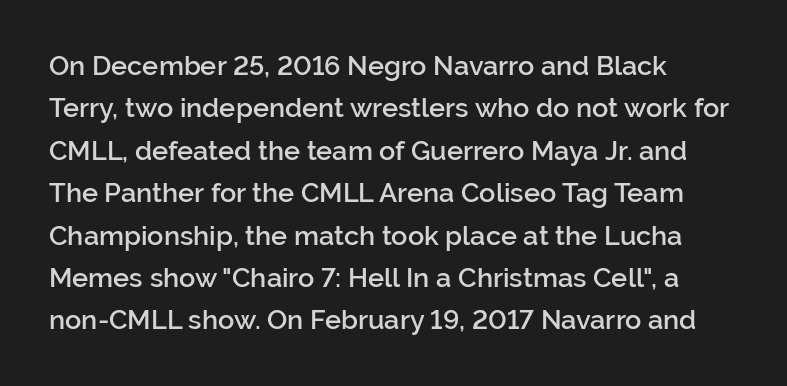
The image shows 27 px text type, upright; set left-aligned, normal line spacing (1.57x), normal letter spacing, not underlined.
